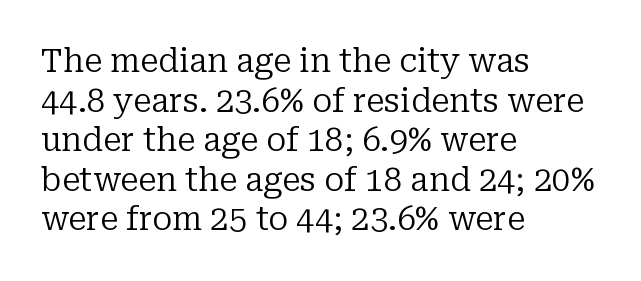
Q: Is the text bold? A: No.
Q: Is the text italic (slanted)? A: No, it is upright.
Q: Is the typeface a serif or a sans-serif typeface? A: Serif.
Q: Is the text underlined? A: No.
Q: How is the paragraph aligned? A: Left-aligned.
Q: Is the spacing between letters normal or unusually wide? A: Normal.
Q: Width (condensed, normal, or wide)? A: Normal.
Q: Stroke contrast? A: Low.
Q: x-height? A: Medium.
Q: Monospaced? A: No.
